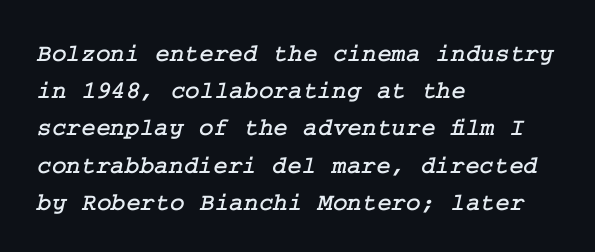
Tracking value appears to be zero — textbook default spacing. This sample keeps an unexceptional amount of space between lines. Which margin do the lines hug? The left one — the right edge is uneven. A clean baseline with only descenders dipping below it.
